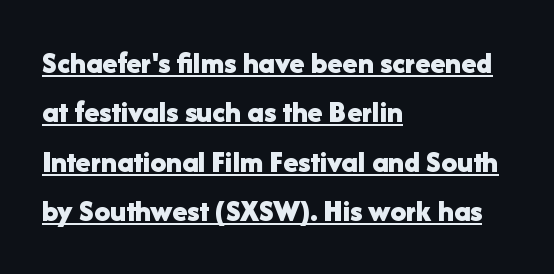
{"serif": "no", "italic": "no", "bold": "yes", "weight": "bold", "width": "normal", "stroke_contrast": "low", "x_height": "medium", "monospaced": "no", "underline": "yes", "align": "left", "line_spacing": "normal", "line_spacing_ratio": 1.59, "letter_spacing": "normal", "letter_spacing_em": 0.0, "glyph_px": 31}
